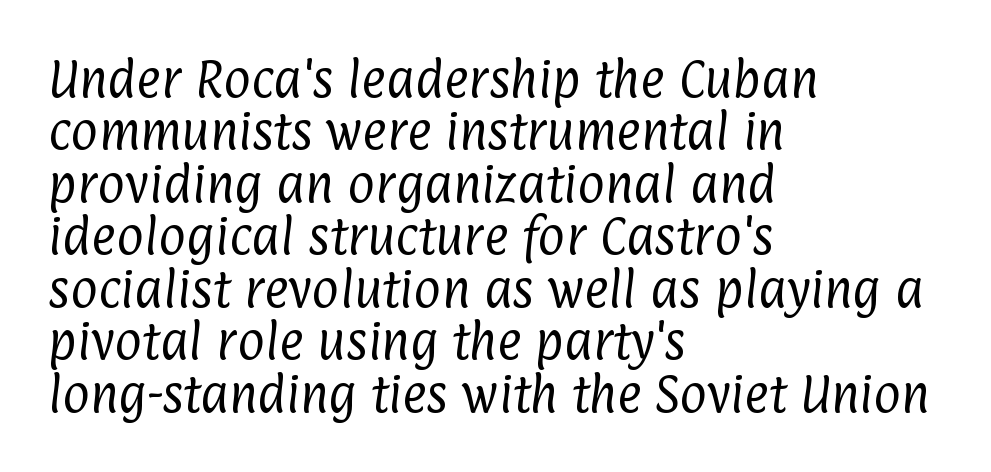
Short note: letters normally spaced. Lines of text with bare space underneath. Check where the strokes stop: nothing finishes them off — pure sans. A quiet, ordinary-to-light weight characterises the typeface. This sample has the flowing, uneven cadence of proportional lettering. Typeset ragged right — the left edge is the straight one.
